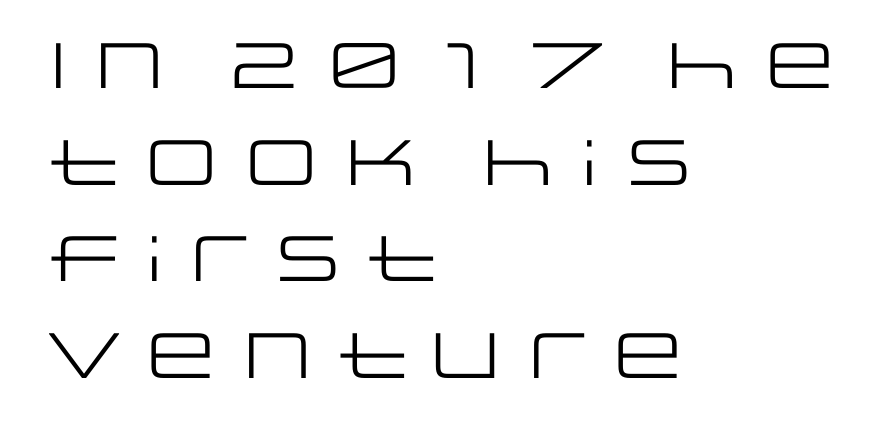
Horizontally, the lines are justified to the leading edge only. This sample has the flowing, uneven cadence of proportional lettering. The letters sit at their default tracking, neither squeezed nor spread. The letters stand upright; this is a roman face. The space beneath each line is pristine and unruled.
